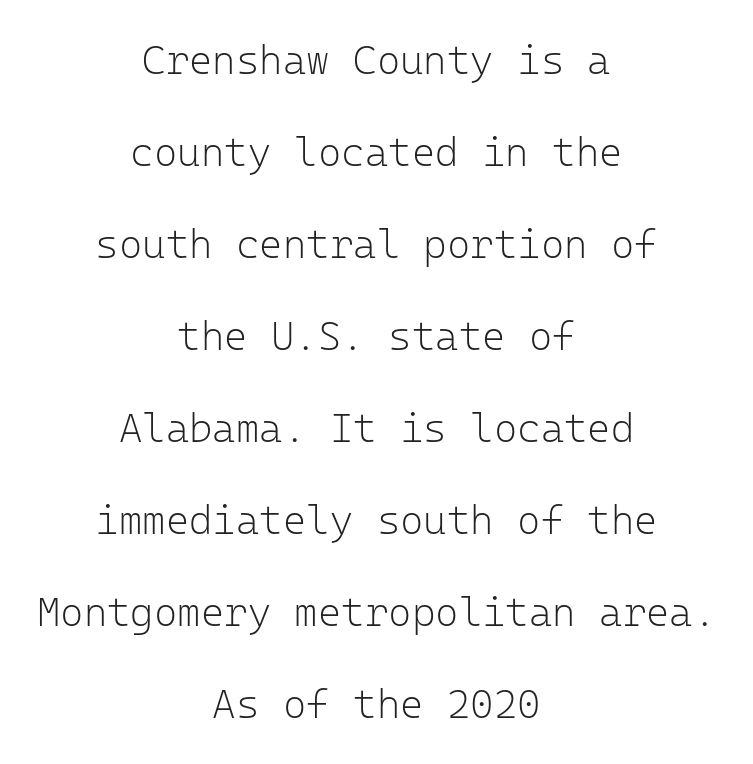
The image shows 40 px light sans-serif type, upright, monospaced; set centered, loose line spacing (2.3x), normal letter spacing, not underlined; low stroke contrast and a medium x-height.
